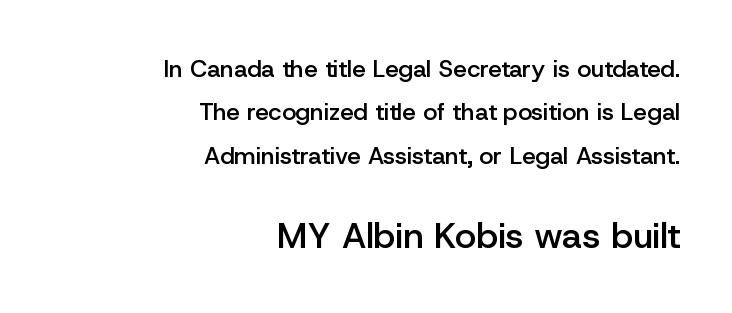
The image shows 36 px semibold sans-serif type, upright; set right-aligned, line spacing 1.81x, normal letter spacing, not underlined; the second (bottom) block is 1.5x larger; low stroke contrast and a medium x-height.
